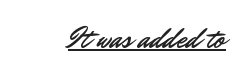
The image shows 29 px sans-serif type; set normal letter spacing, underlined; low stroke contrast and a small x-height.
